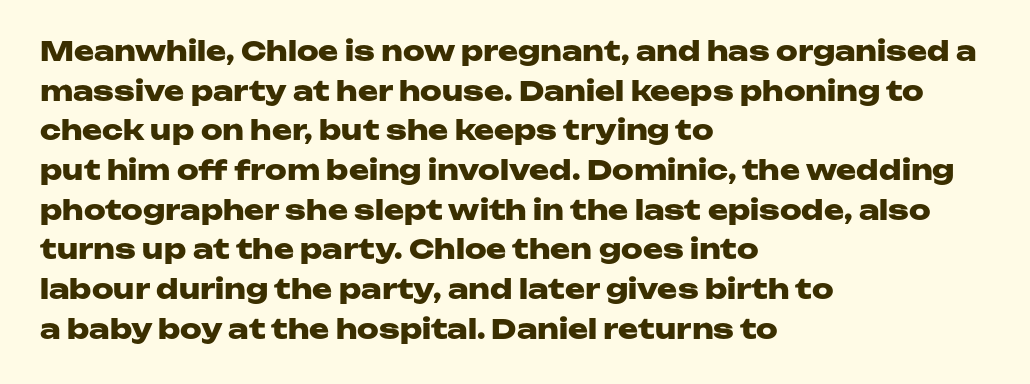
The image shows 27 px bold type, upright; set left-aligned, normal line spacing (1.47x), normal letter spacing, not underlined.
